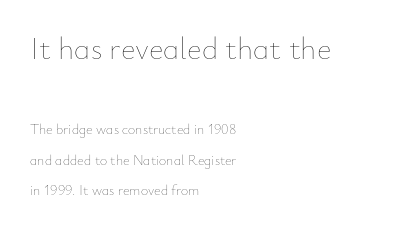
{"italic": "no", "bold": "no", "weight": "thin", "width": "normal", "stroke_contrast": "low", "x_height": "small", "monospaced": "no", "underline": "no", "align": "left", "line_spacing": "loose", "line_spacing_ratio": 2.15, "letter_spacing": "normal", "letter_spacing_em": 0.0, "larger_block": "first", "size_ratio": 2.21, "glyph_px": 31}
